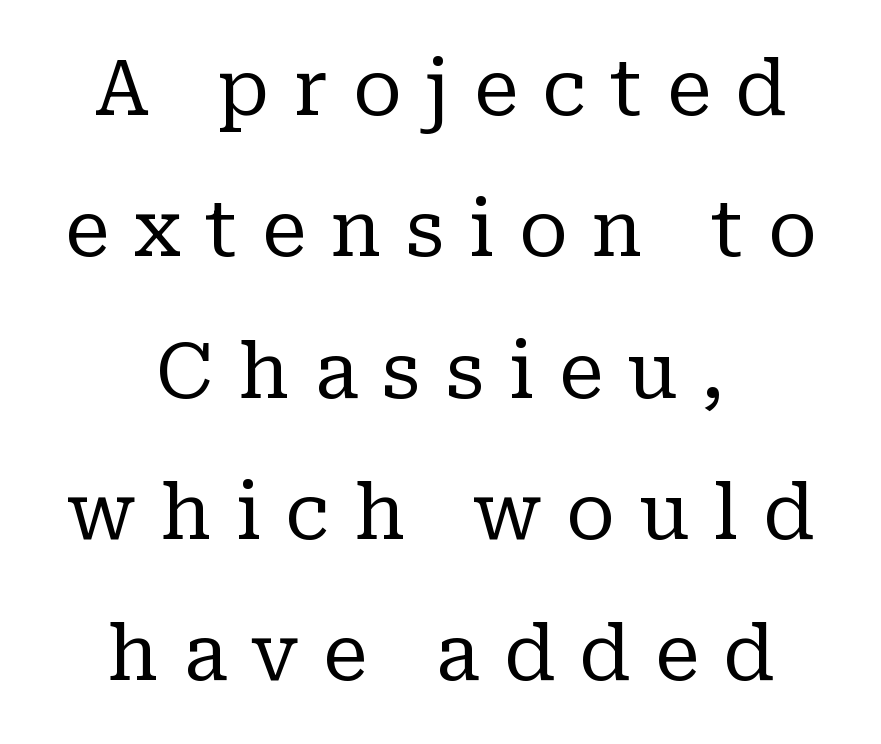
The image shows 76 px regular-weight serif type, upright; set centered, line spacing 1.86x, unusually wide letter spacing (+0.32 em), not underlined; low stroke contrast and a medium x-height.
